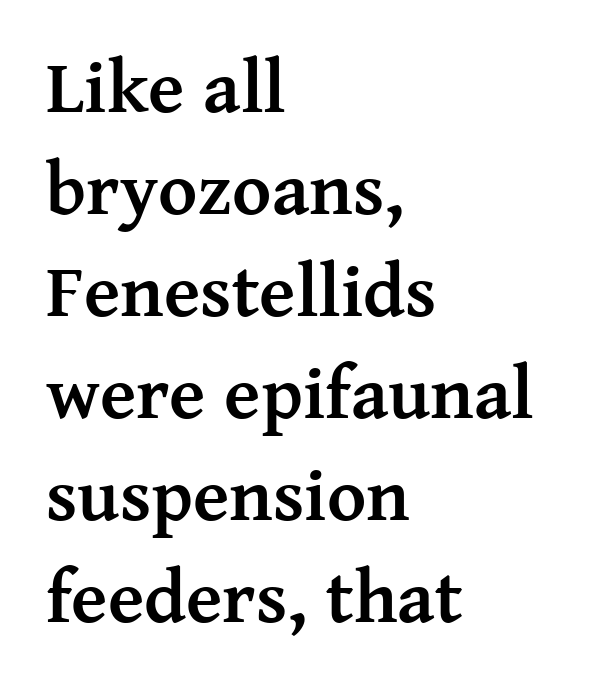
The image shows 75 px semibold serif type, upright; set left-aligned, normal line spacing (1.36x), normal letter spacing, not underlined; medium stroke contrast and a medium x-height.
